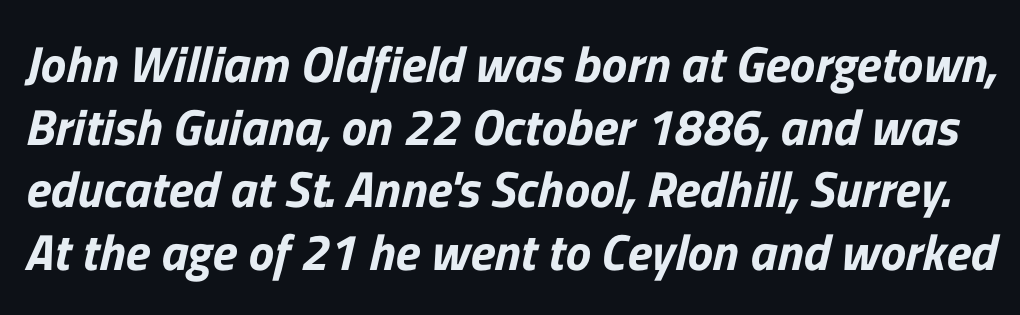
Think of a printed novel: that variable character pitch is what you see here. Nothing unusual about the tracking: characters are spaced as the font intends. Rule under the text: the space is simply empty. The typeface chosen for these lines omits serifs.
